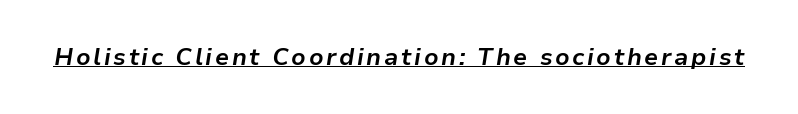
The face used here has the dense, thick strokes of a bold. The lettering tilts uniformly, giving the passage an italic look. Every word sits above its own underline.
